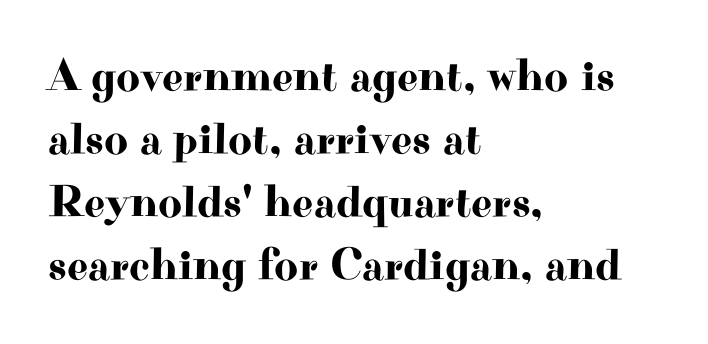
The image shows 46 px wide serif type, upright; set left-aligned, normal line spacing (1.37x), normal letter spacing, not underlined; high stroke contrast and a small x-height.
